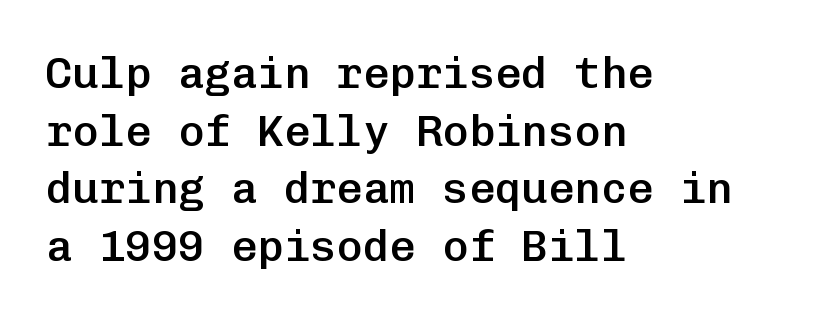
Q: Is the text bold? A: Semi-bold.
Q: Is the text italic (slanted)? A: No, it is upright.
Q: Is the typeface a serif or a sans-serif typeface? A: Sans-serif.
Q: Is the text underlined? A: No.
Q: How is the paragraph aligned? A: Left-aligned.
Q: Is the spacing between letters normal or unusually wide? A: Normal.
Q: Is the spacing between lines tight, normal or loose? A: Normal.
Q: Width (condensed, normal, or wide)? A: Normal.
Q: Stroke contrast? A: Low.
Q: x-height? A: Medium.
Q: Monospaced? A: Yes.
